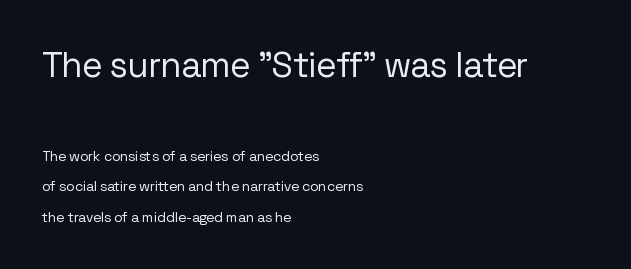
The lines in this sample share a left origin and differ only in where they stop. Top chunk: large. Bottom chunk: small. Does the type have serifs? No, each stem ends abruptly. Characters remain perfectly vertical along every line.
